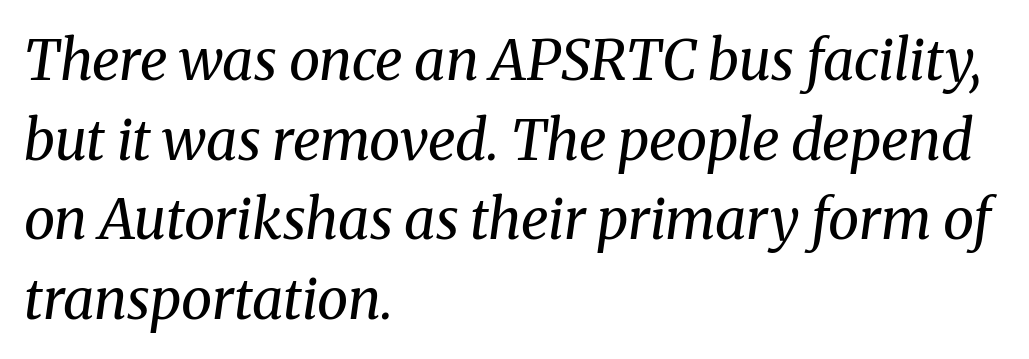
Q: Is the text bold? A: No.
Q: Is the text italic (slanted)? A: Yes, it leans right by about 8 degrees.
Q: Is the typeface a serif or a sans-serif typeface? A: Serif.
Q: Is the text underlined? A: No.
Q: How is the paragraph aligned? A: Left-aligned.
Q: Is the spacing between letters normal or unusually wide? A: Normal.
Q: Is the spacing between lines tight, normal or loose? A: Normal.
Q: Width (condensed, normal, or wide)? A: Normal.
Q: Stroke contrast? A: Medium.
Q: x-height? A: Medium.
Q: Monospaced? A: No.
